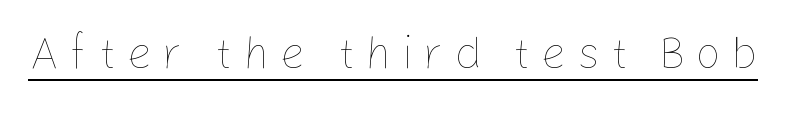
The image shows 45 px thin type, upright; set unusually wide letter spacing (+0.23 em), underlined; low stroke contrast and a medium x-height.
